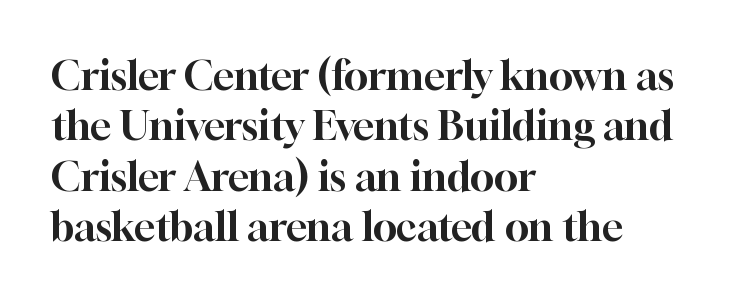
The image shows 40 px serif type, upright; set left-aligned, normal line spacing (1.26x), normal letter spacing, not underlined; high stroke contrast and a medium x-height.
